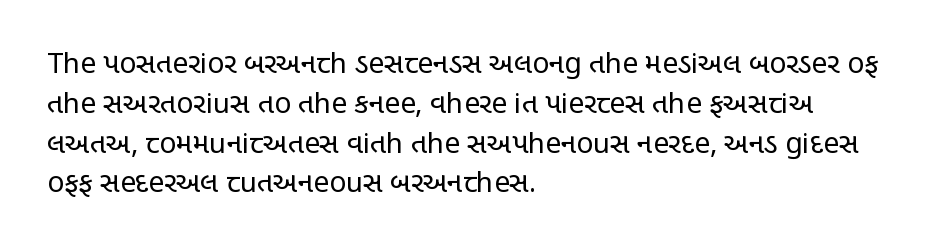
{"serif": "no", "italic": "no", "bold": "no", "weight": "regular", "width": "condensed", "stroke_contrast": "low", "x_height": "large", "monospaced": "no", "underline": "no", "align": "left", "line_spacing": "normal", "line_spacing_ratio": 1.42, "letter_spacing": "normal", "letter_spacing_em": 0.0, "glyph_px": 28}
